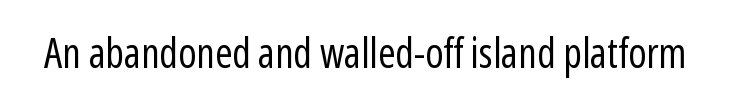
Q: Is the text bold? A: No.
Q: Is the text italic (slanted)? A: No, it is upright.
Q: Is the typeface a serif or a sans-serif typeface? A: Sans-serif.
Q: Is the text underlined? A: No.
Q: Is the spacing between letters normal or unusually wide? A: Normal.
Q: Width (condensed, normal, or wide)? A: Condensed.
Q: Stroke contrast? A: Low.
Q: x-height? A: Medium.
Q: Monospaced? A: No.
